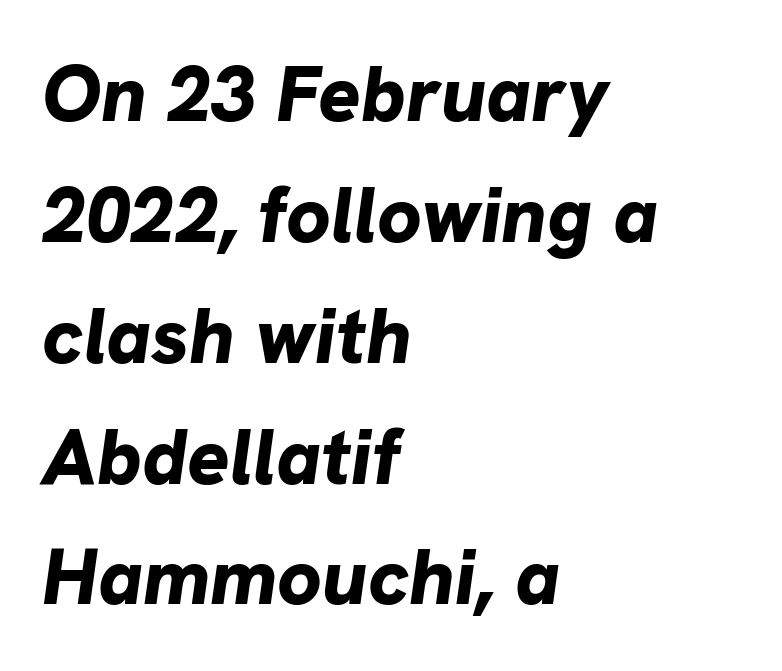
Rows of type keep a routine distance in the vertical direction. Visually the block forms a straight wall on the left and a jagged coastline on the right. Proportional: the letters do not fall into vertical columns. This rendering features lettering with no underline.
